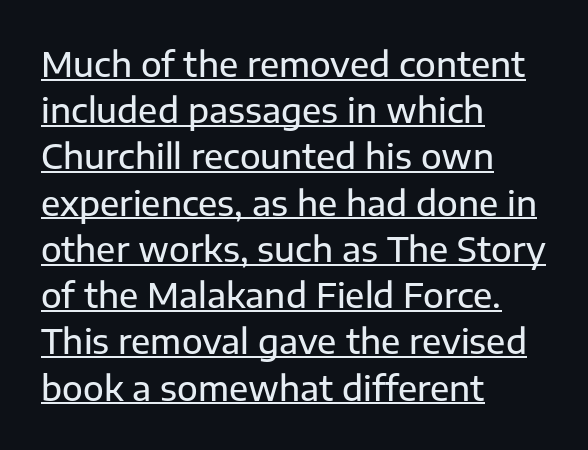
The lines sit at an ordinary, default distance from one another. Notice how a bar underscores the lettering throughout. Horizontally, the lines are justified to the leading edge only. The line texture is even and compact thanks to regular tracking.
